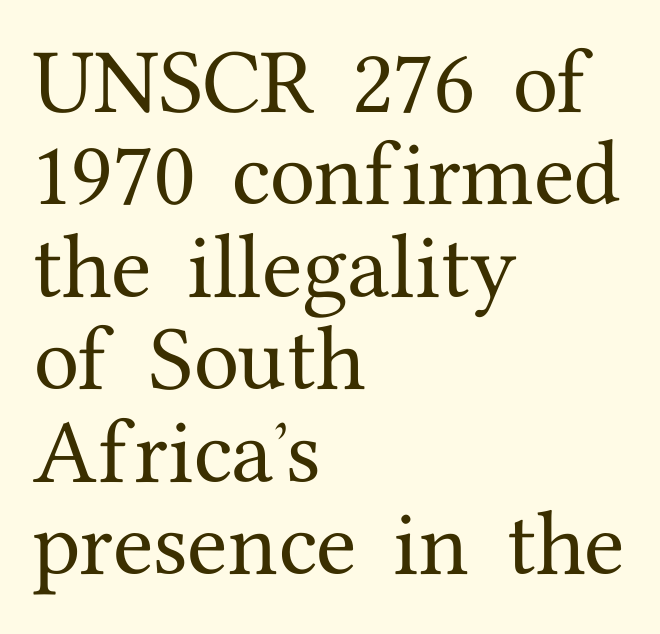
The image shows 74 px serif type, upright; set left-aligned, normal line spacing (1.25x), normal letter spacing, not underlined; medium stroke contrast and a medium x-height.
